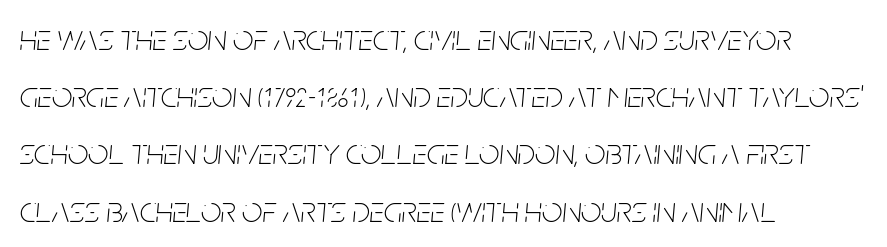
The image shows 36 px thin, condensed type, italic (leaning right); set left-aligned, normal line spacing (1.59x), normal letter spacing, not underlined; low stroke contrast and a large x-height.
